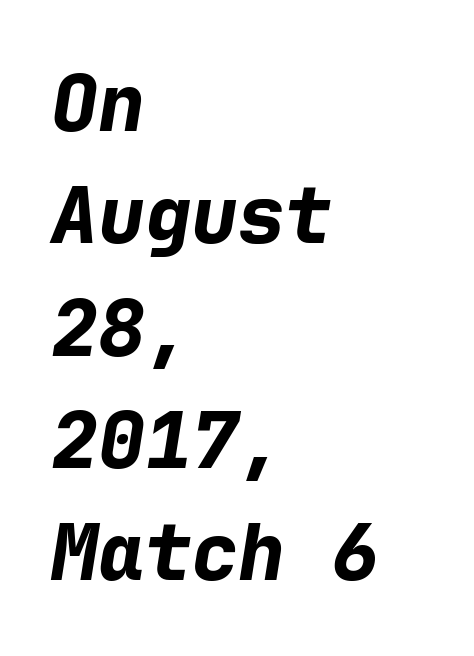
The face used here is monospaced, like something from a code editor. Each row of text sits above clean, open space. The typography opts for an oblique posture over an upright one. Summary of vertical rhythm: regular, with standard interline spacing. Thick stems and heavy bowls — unmistakably bold.
